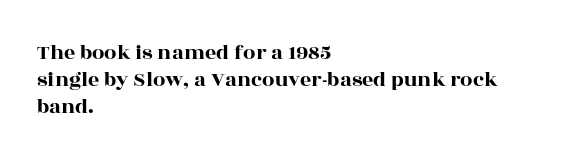
Q: Is the text italic (slanted)? A: No, it is upright.
Q: Is the text underlined? A: No.
Q: How is the paragraph aligned? A: Left-aligned.
Q: Is the spacing between letters normal or unusually wide? A: Normal.
